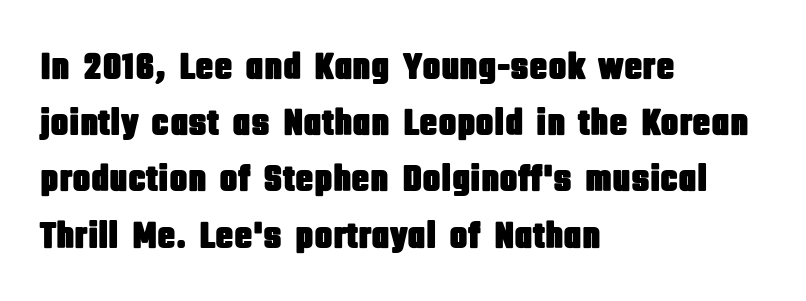
Q: Is the text italic (slanted)? A: No, it is upright.
Q: Is the typeface a serif or a sans-serif typeface? A: Sans-serif.
Q: Is the text underlined? A: No.
Q: How is the paragraph aligned? A: Left-aligned.
Q: Is the spacing between letters normal or unusually wide? A: Normal.
Q: Is the spacing between lines tight, normal or loose? A: Normal.
Q: Width (condensed, normal, or wide)? A: Condensed.
Q: Stroke contrast? A: Low.
Q: x-height? A: Large.
Q: Monospaced? A: No.
